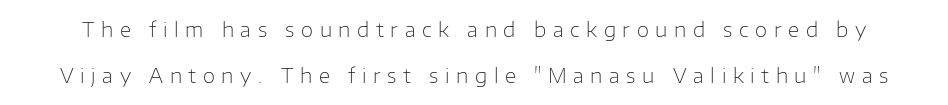
The image shows 20 px text type, upright; set loose line spacing (2.32x), unusually wide letter spacing (+0.33 em), not underlined.
